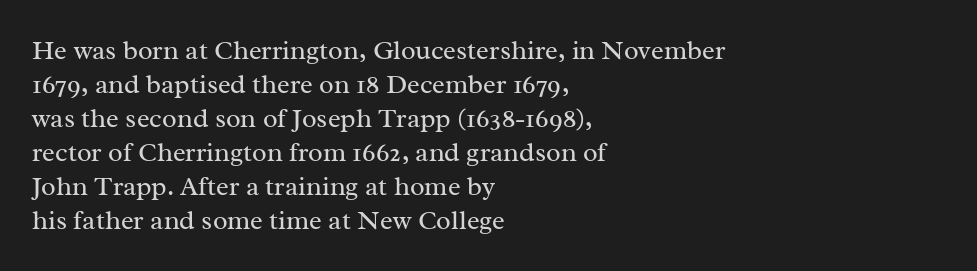
{"italic": "no", "bold": "no", "underline": "no", "align": "left", "line_spacing": "normal", "line_spacing_ratio": 1.26, "letter_spacing": "normal", "letter_spacing_em": 0.0, "glyph_px": 27}
